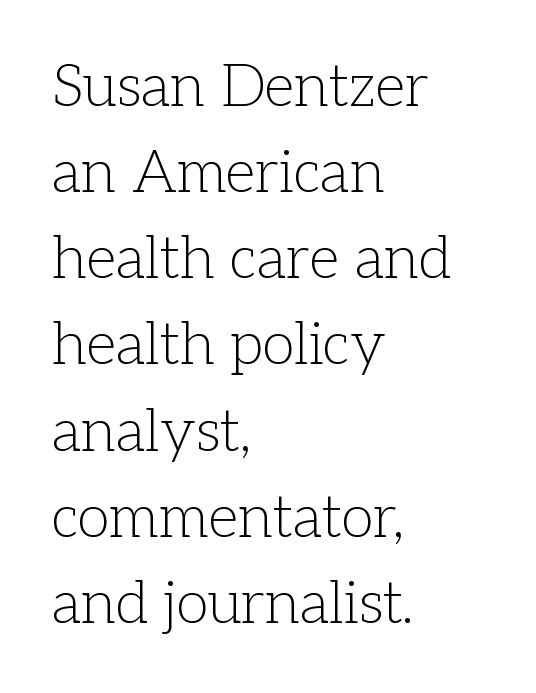
Weight class: somewhere from thin through regular. Letters rest on an invisible, unmarked baseline. Does the leading feel generous? No, just average. Every row of glyphs begins at an identical x-position on the left.
